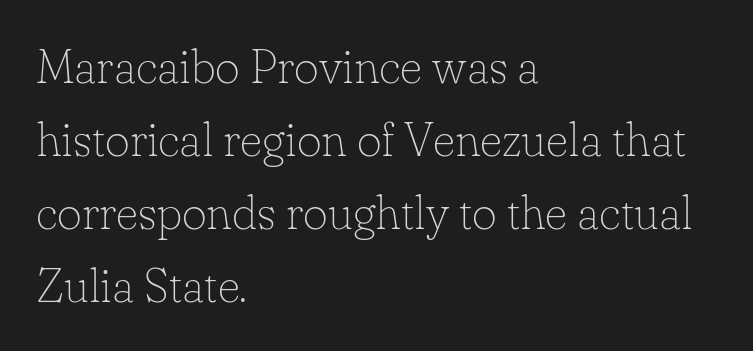
Q: Is the text bold? A: No.
Q: Is the text italic (slanted)? A: No, it is upright.
Q: Is the typeface a serif or a sans-serif typeface? A: Serif.
Q: Is the text underlined? A: No.
Q: How is the paragraph aligned? A: Left-aligned.
Q: Is the spacing between letters normal or unusually wide? A: Normal.
Q: Is the spacing between lines tight, normal or loose? A: Normal.
Q: Width (condensed, normal, or wide)? A: Normal.
Q: Stroke contrast? A: Low.
Q: x-height? A: Small.
Q: Monospaced? A: No.
